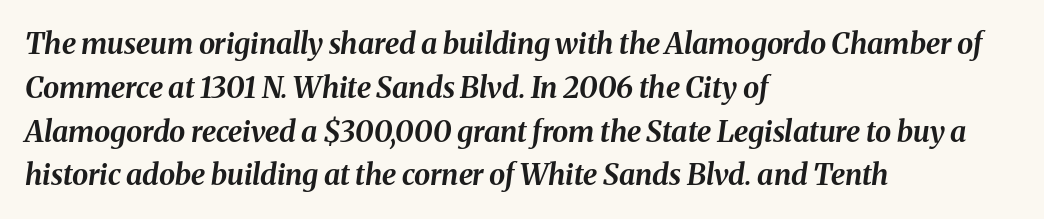
The image shows 29 px bold type, italic (leaning right); set left-aligned, normal line spacing (1.51x), normal letter spacing, not underlined; medium stroke contrast and a medium x-height.
